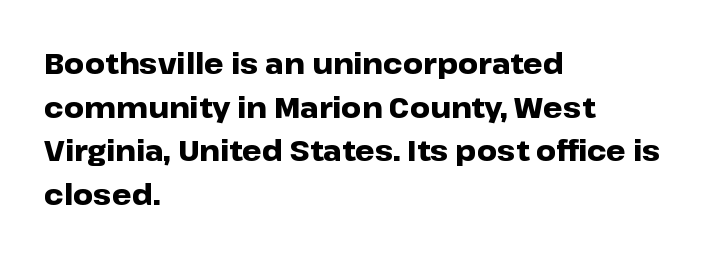
{"serif": "no", "italic": "no", "bold": "yes", "weight": "heavy", "width": "wide", "stroke_contrast": "low", "x_height": "medium", "monospaced": "no", "underline": "no", "align": "left", "line_spacing": "normal", "line_spacing_ratio": 1.56, "letter_spacing": "normal", "letter_spacing_em": 0.0, "glyph_px": 28}
